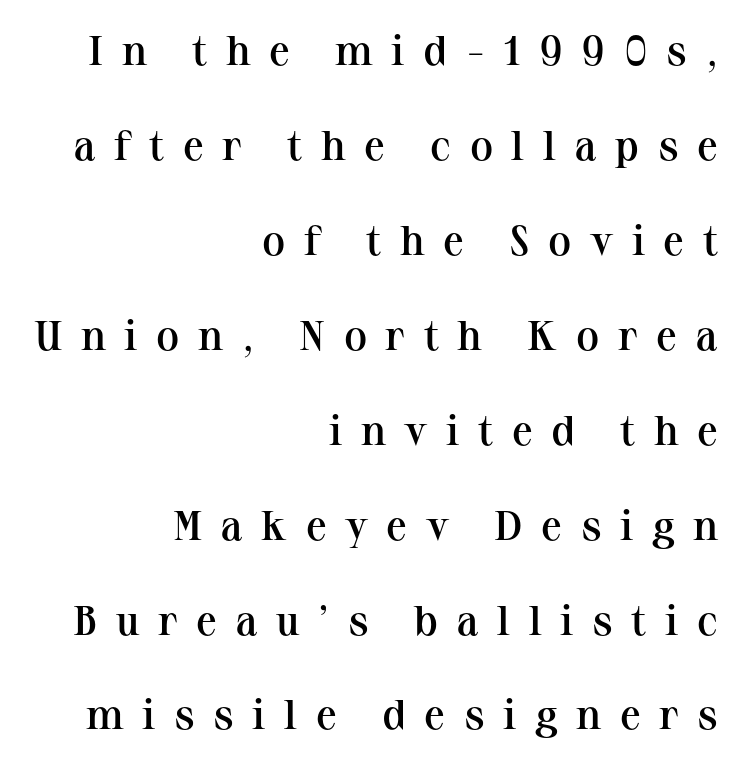
The passage shown has open, widely tracked lettering throughout. Tall strokes in this sample are plumb rather than angled. The passage shown is typeset with a serif family. Regarding leading, the lines here are spaced well apart. Firm but not heavy-handed strokes: this text is semibold. Horizontal alignment here is rightward, an uncommon choice for prose.
